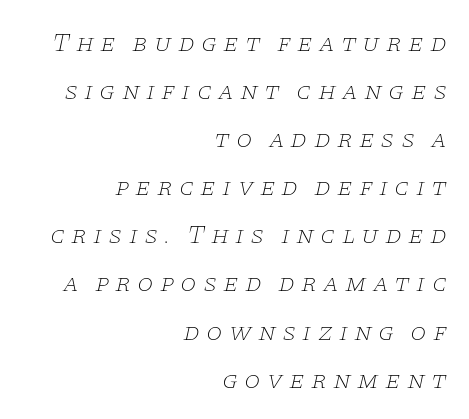
The image shows 26 px text type, italic (leaning right); set right-aligned, line spacing 1.85x, unusually wide letter spacing (+0.23 em), not underlined.
